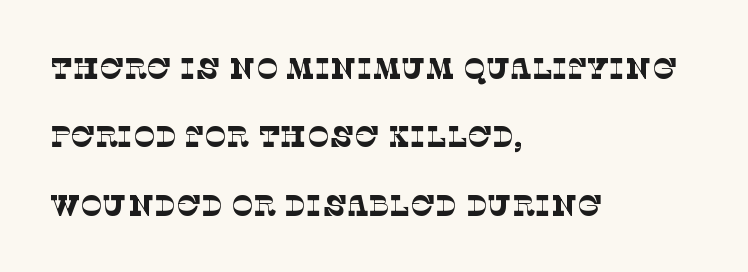
The lines in this sample share a left origin and differ only in where they stop. Proportional: the letters do not fall into vertical columns. Look at the tracking — it's just the regular setting, nothing added. Summary of weight: not heavy and not bold. Anything drawn beneath the words? Only blank space.
